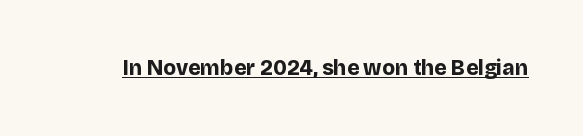
Emphasis is given by a line drawn under the lettering. Weight: bold. Honestly, the letter spacing is just normal — you wouldn't notice it. Is there any slant? The stems are plumb.
